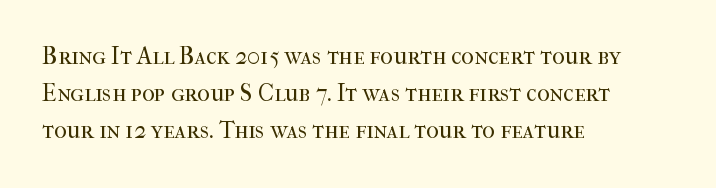
Q: Is the text bold? A: No.
Q: Is the text italic (slanted)? A: No, it is upright.
Q: Is the text underlined? A: No.
Q: How is the paragraph aligned? A: Left-aligned.
Q: Is the spacing between letters normal or unusually wide? A: Normal.
Q: Is the spacing between lines tight, normal or loose? A: Normal.
